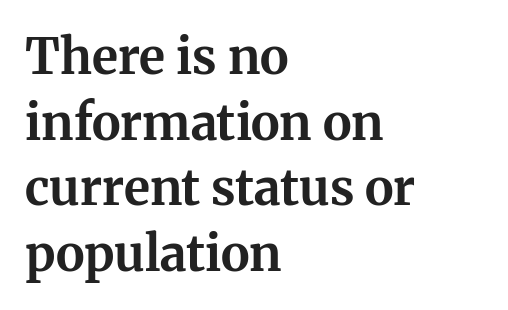
Q: Is the text bold? A: Yes.
Q: Is the text italic (slanted)? A: No, it is upright.
Q: Is the typeface a serif or a sans-serif typeface? A: Serif.
Q: Is the text underlined? A: No.
Q: How is the paragraph aligned? A: Left-aligned.
Q: Is the spacing between letters normal or unusually wide? A: Normal.
Q: Is the spacing between lines tight, normal or loose? A: Normal.
Q: Width (condensed, normal, or wide)? A: Normal.
Q: Stroke contrast? A: Medium.
Q: x-height? A: Medium.
Q: Monospaced? A: No.
